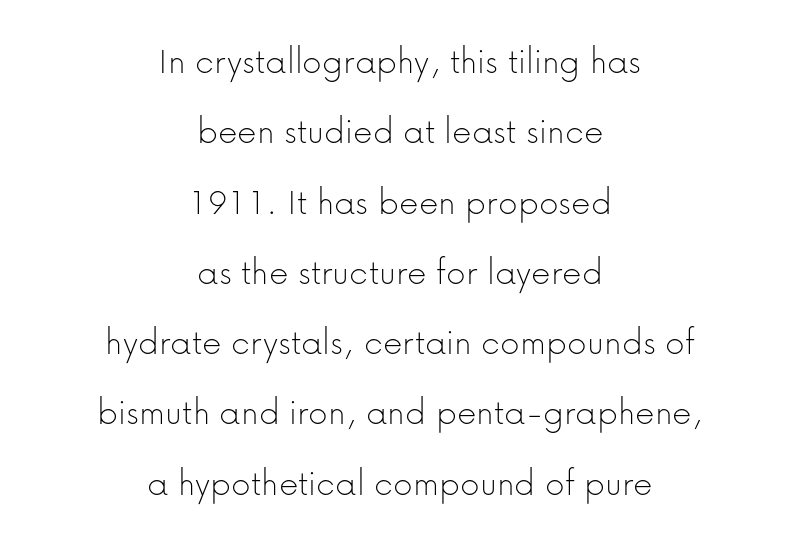
Q: Is the text bold? A: No.
Q: Is the text italic (slanted)? A: No, it is upright.
Q: Is the typeface a serif or a sans-serif typeface? A: Sans-serif.
Q: Is the text underlined? A: No.
Q: How is the paragraph aligned? A: Centered.
Q: Is the spacing between letters normal or unusually wide? A: Normal.
Q: Width (condensed, normal, or wide)? A: Normal.
Q: Stroke contrast? A: Low.
Q: x-height? A: Medium.
Q: Monospaced? A: No.
